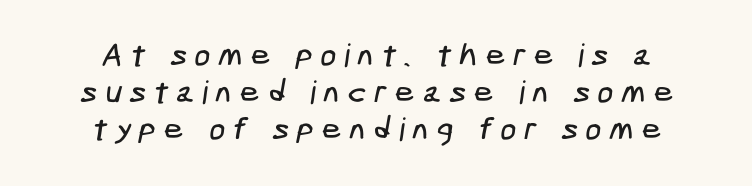
What stands out about the letter spacing? Its width — letters are far apart. The compositor balanced each line on the midline. Decoration check: the copy has no underline. The typeface chosen for these lines omits serifs.
